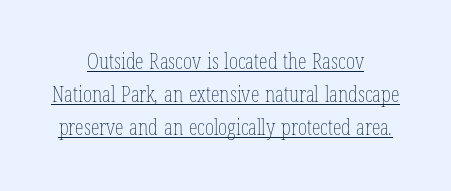
The image shows 22 px text type; set centered, normal line spacing (1.5x), normal letter spacing, underlined.
